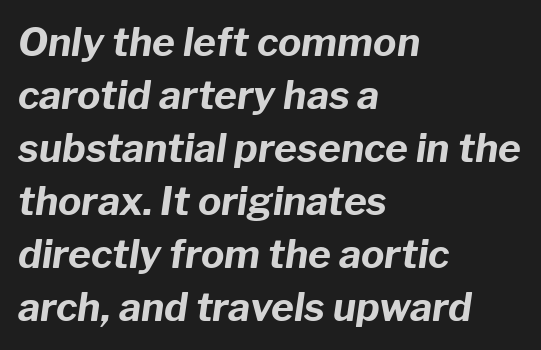
Q: Is the text bold? A: Yes.
Q: Is the text italic (slanted)? A: Yes, it leans right by about 8 degrees.
Q: Is the text underlined? A: No.
Q: How is the paragraph aligned? A: Left-aligned.
Q: Is the spacing between letters normal or unusually wide? A: Normal.
Q: Is the spacing between lines tight, normal or loose? A: Normal.
Q: Width (condensed, normal, or wide)? A: Normal.
Q: Stroke contrast? A: Low.
Q: x-height? A: Medium.
Q: Monospaced? A: No.
